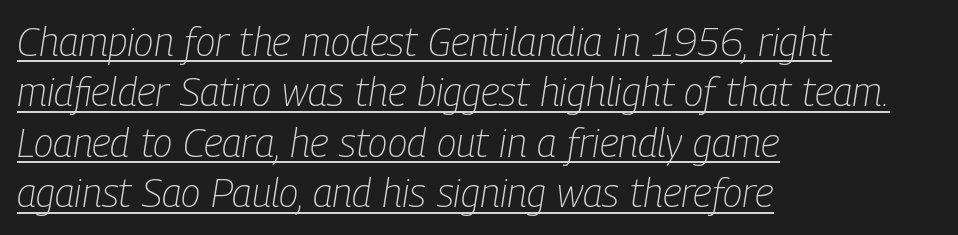
The image shows 40 px light, condensed type, italic (leaning right); set left-aligned, normal line spacing (1.26x), normal letter spacing, underlined; low stroke contrast and a medium x-height.
